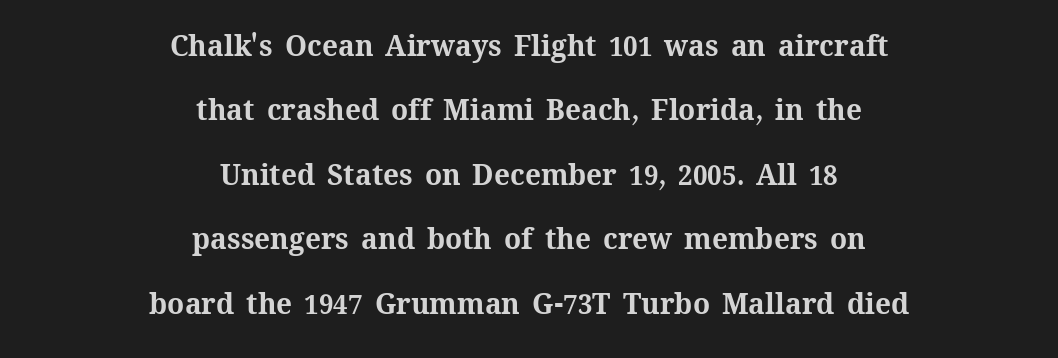
{"italic": "no", "bold": "yes", "weight": "bold", "width": "normal", "stroke_contrast": "medium", "x_height": "medium", "monospaced": "no", "underline": "no", "align": "center", "line_spacing": "loose", "line_spacing_ratio": 2.3, "letter_spacing": "normal", "letter_spacing_em": 0.0, "glyph_px": 28}
